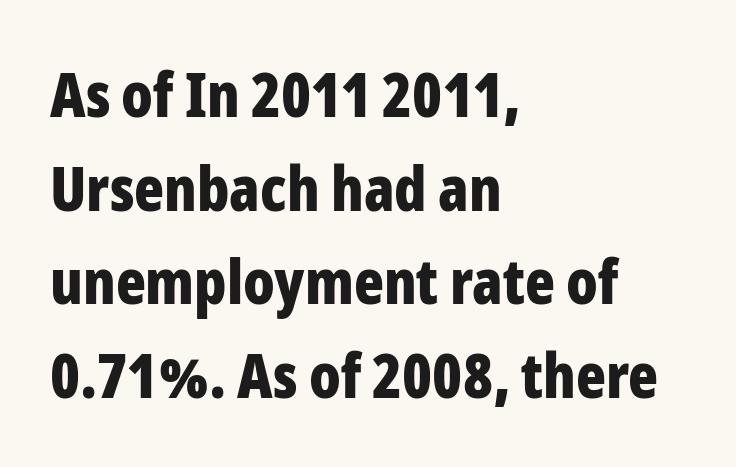
Q: Is the text bold? A: Yes.
Q: Is the text italic (slanted)? A: No, it is upright.
Q: Is the typeface a serif or a sans-serif typeface? A: Sans-serif.
Q: Is the text underlined? A: No.
Q: How is the paragraph aligned? A: Left-aligned.
Q: Is the spacing between letters normal or unusually wide? A: Normal.
Q: Is the spacing between lines tight, normal or loose? A: Normal.
Q: Width (condensed, normal, or wide)? A: Condensed.
Q: Stroke contrast? A: Low.
Q: x-height? A: Medium.
Q: Monospaced? A: No.
